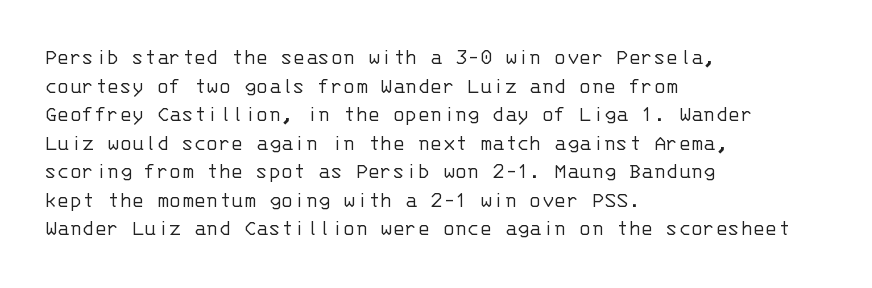
Q: Is the text bold? A: No.
Q: Is the text italic (slanted)? A: No, it is upright.
Q: Is the text underlined? A: No.
Q: How is the paragraph aligned? A: Left-aligned.
Q: Is the spacing between letters normal or unusually wide? A: Normal.
